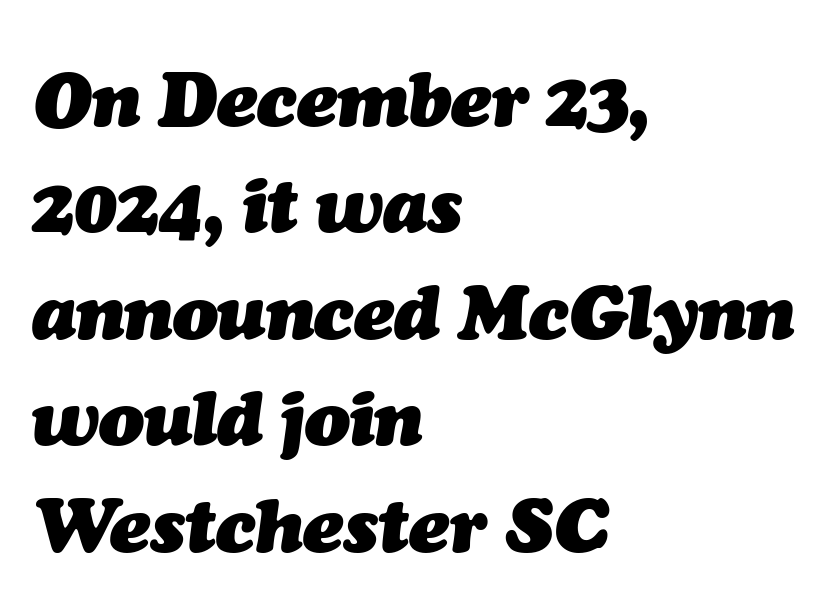
{"italic": "yes", "lean": "right", "slant_degrees": 7, "bold": "yes", "weight": "heavy", "width": "normal", "stroke_contrast": "medium", "x_height": "medium", "monospaced": "no", "underline": "no", "align": "left", "line_spacing": "normal", "line_spacing_ratio": 1.42, "letter_spacing": "normal", "letter_spacing_em": 0.0, "glyph_px": 75}
